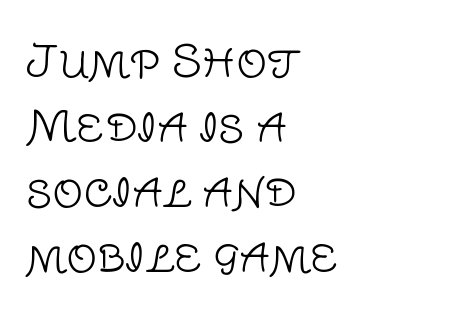
The image shows 43 px light sans-serif type; set left-aligned, normal line spacing (1.51x), normal letter spacing, not underlined; low stroke contrast and a large x-height.
